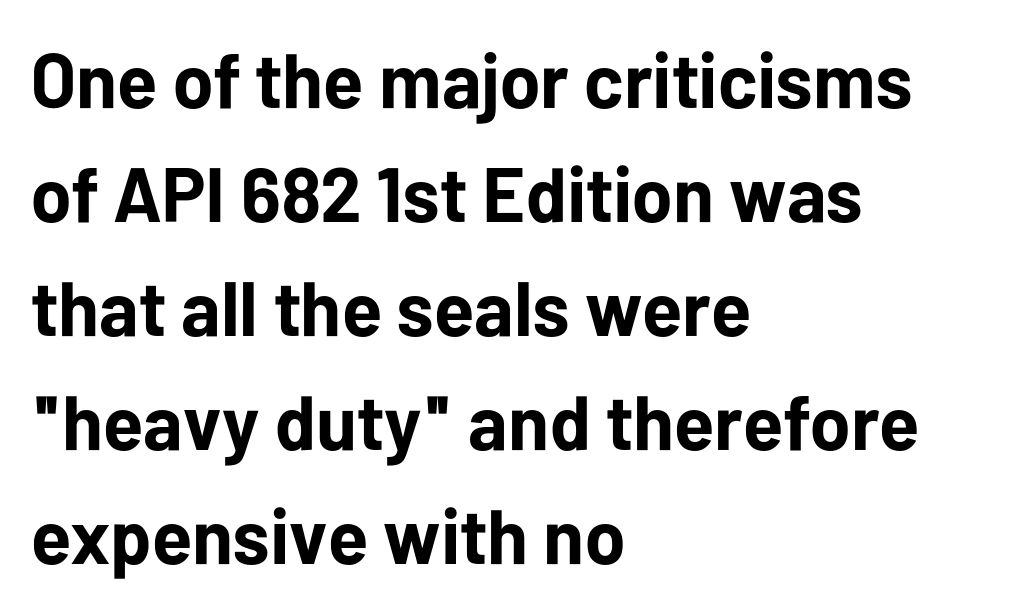
The glyphs are unaccompanied by any horizontal stroke below them. Regarding leading, the lines here are spaced in the standard way. Visually the block forms a straight wall on the left and a jagged coastline on the right. This is the regular roman posture of the typeface. Do the characters align in a grid? No, the font is proportional. Serif or sans? Sans — the stroke terminals are bare.
